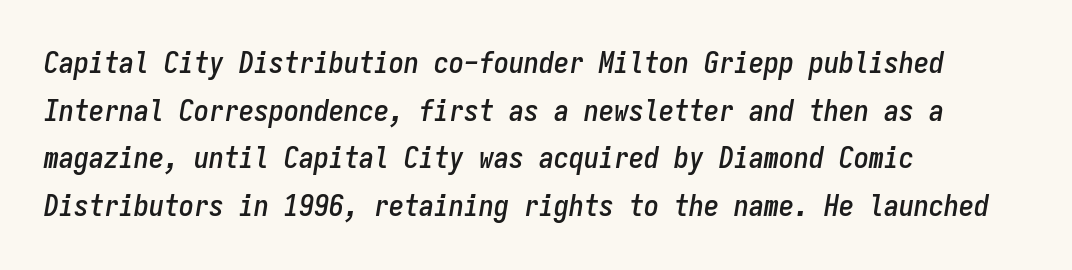
The image shows 30 px condensed type, italic (leaning right), monospaced; set left-aligned, normal line spacing (1.59x), normal letter spacing, not underlined; low stroke contrast and a medium x-height.
